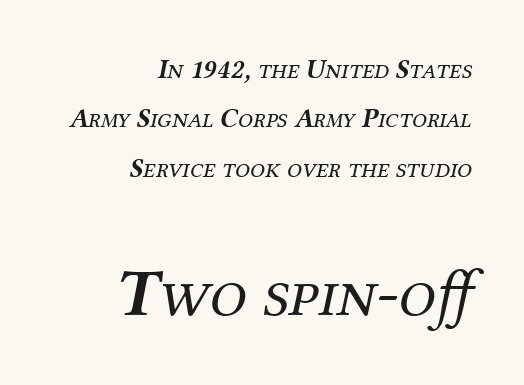
Top chunk: small. Bottom chunk: large. The strokes carry an ordinary text weight at most. A typesetter would call this proportional, since set widths differ per character. Descenders are the only things crossing below the line.
